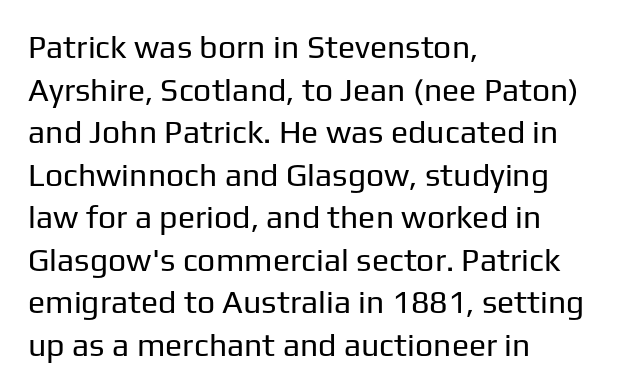
{"serif": "no", "italic": "no", "bold": "no", "weight": "regular", "width": "normal", "stroke_contrast": "low", "x_height": "medium", "monospaced": "no", "underline": "no", "align": "left", "line_spacing": "normal", "line_spacing_ratio": 1.33, "letter_spacing": "normal", "letter_spacing_em": 0.0, "glyph_px": 32}
